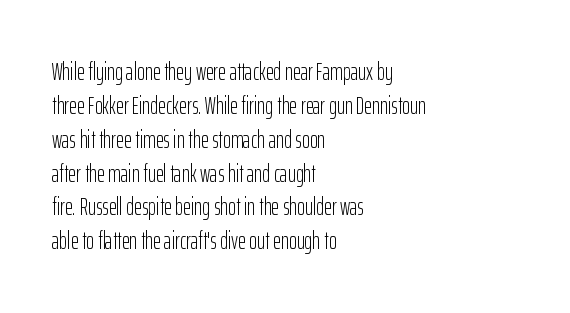
The image shows 24 px text type, upright; set left-aligned, normal line spacing (1.41x), normal letter spacing, not underlined.
